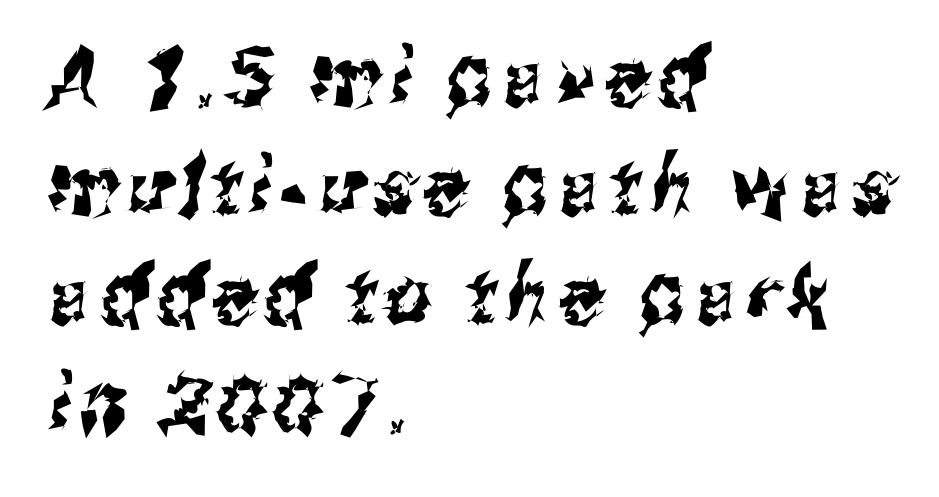
Q: Is the typeface a serif or a sans-serif typeface? A: Sans-serif.
Q: Is the text underlined? A: No.
Q: How is the paragraph aligned? A: Left-aligned.
Q: Is the spacing between lines tight, normal or loose? A: Normal.
Q: Width (condensed, normal, or wide)? A: Condensed.
Q: Stroke contrast? A: Medium.
Q: x-height? A: Medium.
Q: Monospaced? A: No.
